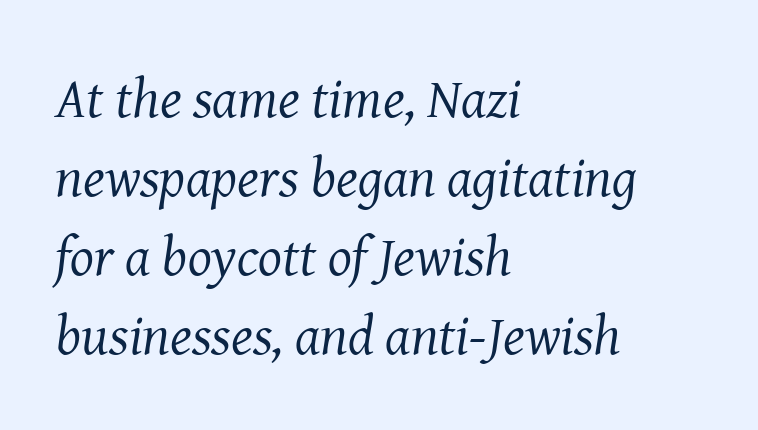
Posture: slanted. Looks like regular typesetting: each glyph gets only the width it needs. The text block is weighted toward the left margin, trailing off unevenly rightward. Heft: none added — not bold.
